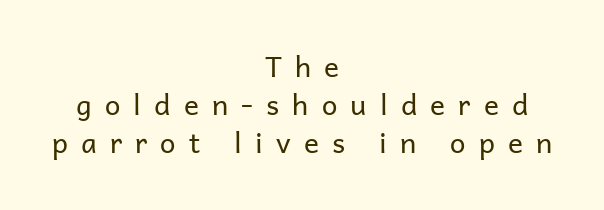
{"serif": "no", "italic": "no", "bold": "no", "weight": "regular", "width": "normal", "stroke_contrast": "low", "x_height": "medium", "monospaced": "no", "underline": "no", "align": "center", "line_spacing": "normal", "line_spacing_ratio": 1.36, "letter_spacing": "wide", "letter_spacing_em": 0.47, "glyph_px": 28}
